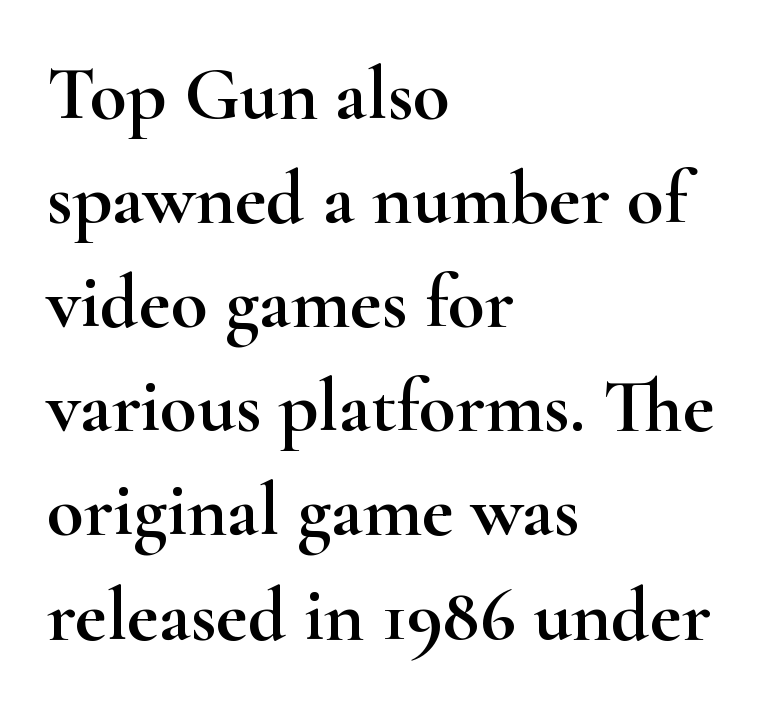
{"serif": "yes", "italic": "no", "width": "wide", "stroke_contrast": "high", "x_height": "small", "monospaced": "no", "underline": "no", "align": "left", "line_spacing": "normal", "line_spacing_ratio": 1.37, "letter_spacing": "normal", "letter_spacing_em": 0.0, "glyph_px": 76}
